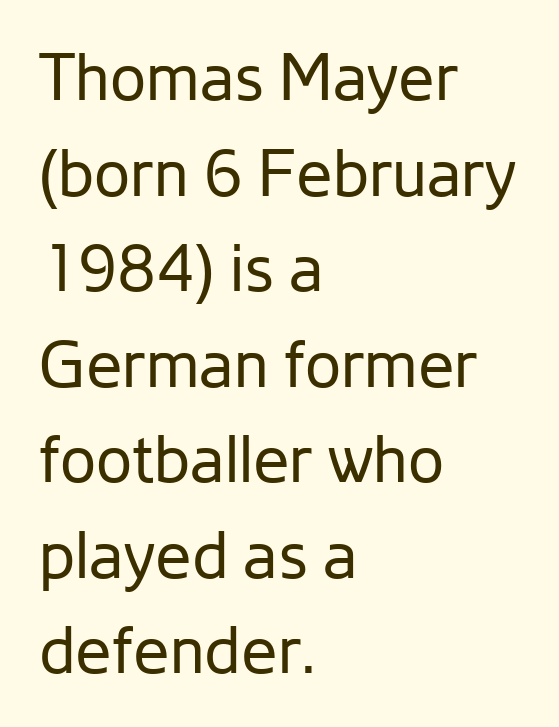
Unlike a traditional serif, this face leaves its strokes unadorned. Compared with typical body copy, the letter spacing here is the same. Honestly, there is no underline to notice here at all. The space between consecutive lines is moderate. Vertical stems look standard width or narrower in stroke.
